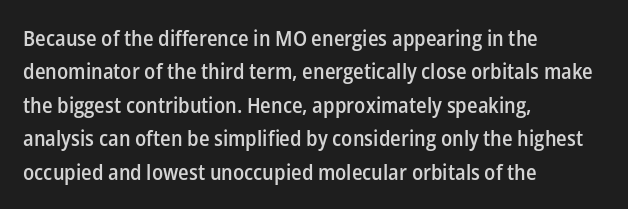
Q: Is the text bold? A: Semi-bold.
Q: Is the text italic (slanted)? A: No, it is upright.
Q: Is the text underlined? A: No.
Q: How is the paragraph aligned? A: Left-aligned.
Q: Is the spacing between letters normal or unusually wide? A: Normal.
Q: Is the spacing between lines tight, normal or loose? A: Normal.
